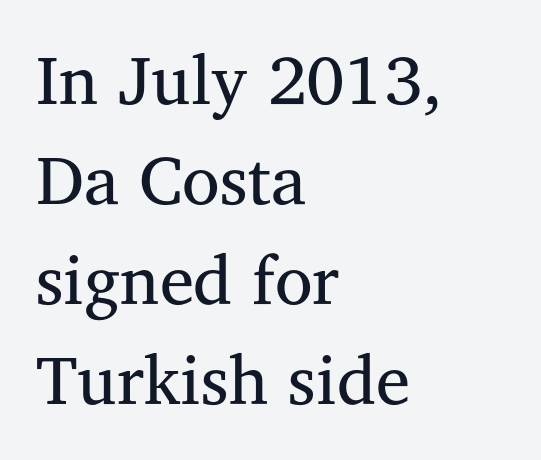
The image shows 69 px regular-weight serif type, upright; set left-aligned, normal line spacing (1.45x), normal letter spacing, not underlined; medium stroke contrast and a medium x-height.
